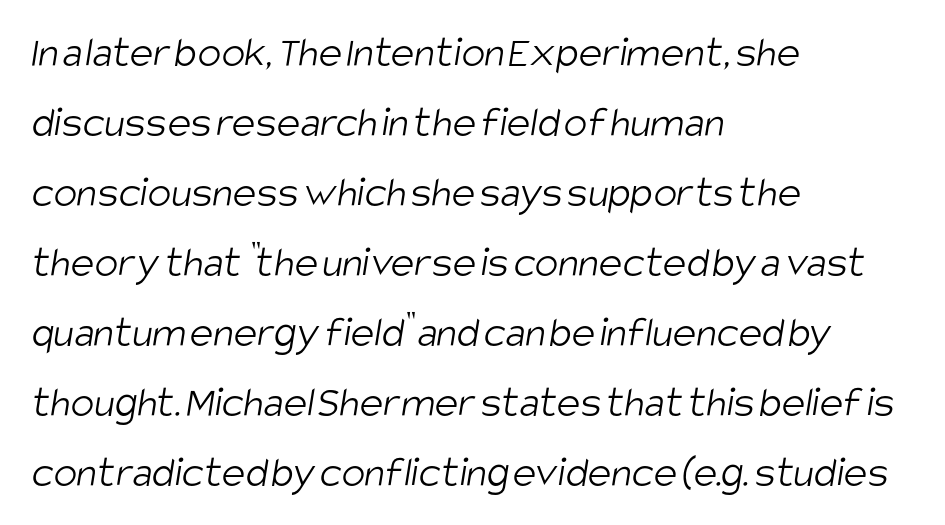
Line spacing here is normal. Caption: standard tracking, unaltered. Does the type have serifs? No, each stem ends abruptly. The face looks like a standard text weight, possibly lighter. Is this a fixed-width face? No — the glyphs have proportional, varying widths.
